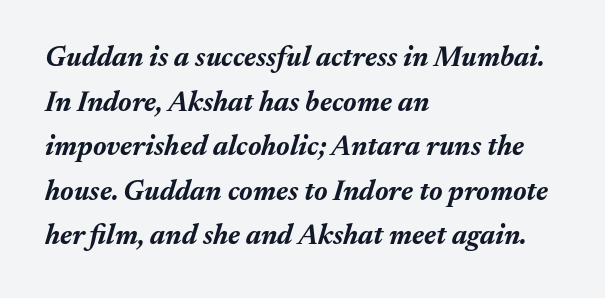
{"italic": "yes", "lean": "right", "slant_degrees": 17, "bold": "yes", "weight": "bold", "width": "normal", "stroke_contrast": "medium", "x_height": "medium", "monospaced": "no", "underline": "no", "align": "left", "line_spacing": "normal", "line_spacing_ratio": 1.59, "letter_spacing": "normal", "letter_spacing_em": 0.0, "glyph_px": 28}
